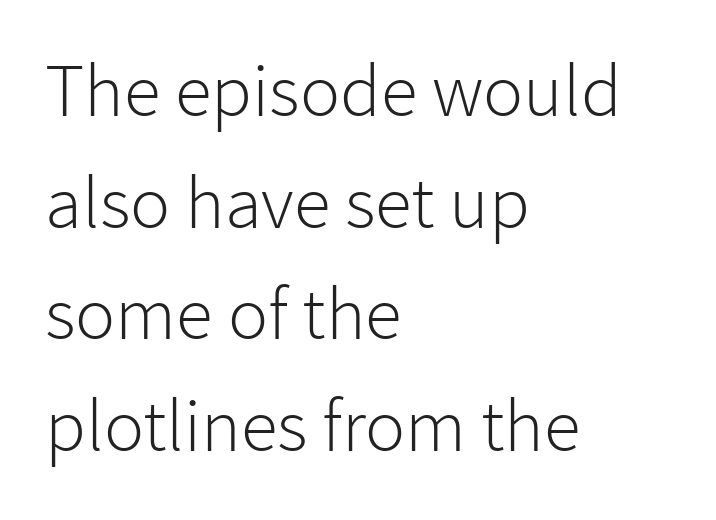
{"serif": "no", "italic": "no", "bold": "no", "weight": "light", "width": "normal", "stroke_contrast": "low", "x_height": "medium", "monospaced": "no", "underline": "no", "align": "left", "line_spacing": "normal", "line_spacing_ratio": 1.49, "letter_spacing": "normal", "letter_spacing_em": 0.0, "glyph_px": 75}
